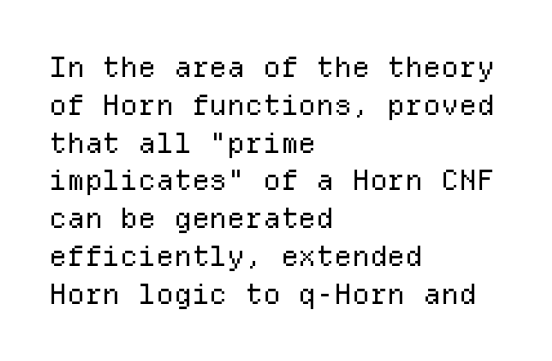
Q: Is the text bold? A: No.
Q: Is the text italic (slanted)? A: No, it is upright.
Q: Is the typeface a serif or a sans-serif typeface? A: Sans-serif.
Q: Is the text underlined? A: No.
Q: How is the paragraph aligned? A: Left-aligned.
Q: Is the spacing between letters normal or unusually wide? A: Normal.
Q: Is the spacing between lines tight, normal or loose? A: Normal.
Q: Width (condensed, normal, or wide)? A: Normal.
Q: Stroke contrast? A: Low.
Q: x-height? A: Medium.
Q: Monospaced? A: Yes.
